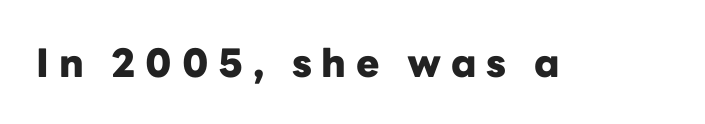
Someone cranked the tracking dial way up on this one. Style check: upright. Varying glyph widths throughout — classic text-font behaviour. Letters rest on an invisible, unmarked baseline. The passage shown is emphatically bold.
